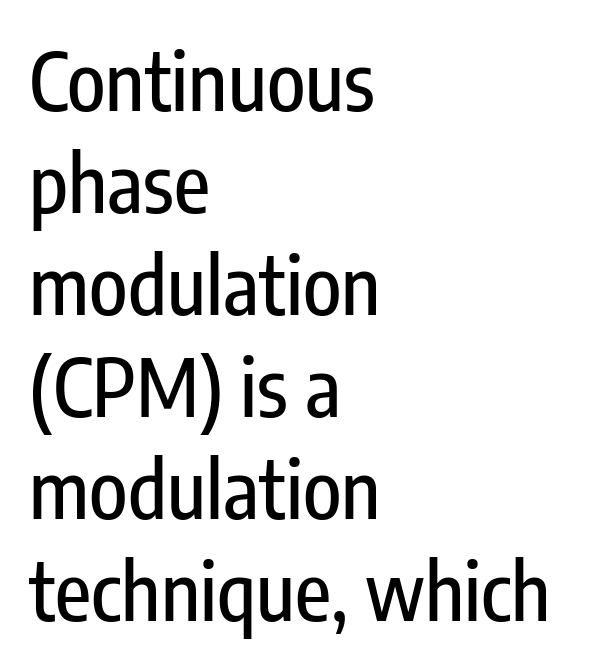
Each letter's strokes conclude bluntly, with no projecting serifs. Horizontal alignment here is leftward, the default for most running prose. Unlike italic type, these characters show no tilt at all. Spacing verdict: proportional, widths tailored to each character. Is there much room between lines? A standard amount, neither cramped nor airy. Tracking here is standard; glyphs follow each other at the usual distance.
